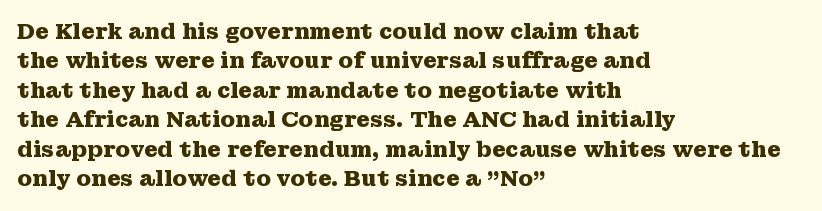
{"italic": "no", "bold": "yes", "underline": "no", "align": "left", "line_spacing": "normal", "line_spacing_ratio": 1.34, "letter_spacing": "normal", "letter_spacing_em": 0.0, "glyph_px": 22}
